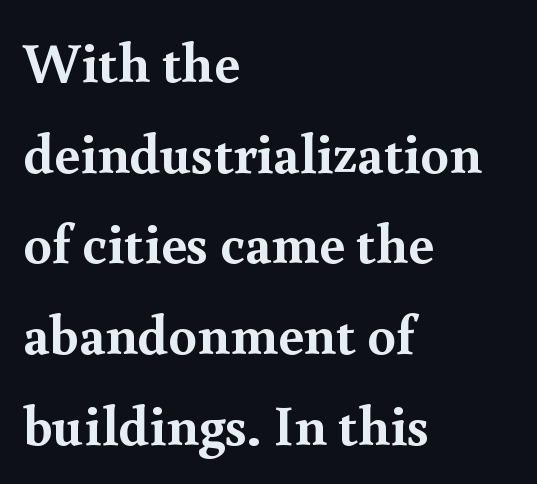
{"serif": "yes", "italic": "no", "bold": "yes", "weight": "semibold", "width": "normal", "x_height": "small", "monospaced": "no", "underline": "no", "align": "left", "line_spacing": "normal", "line_spacing_ratio": 1.59, "letter_spacing": "normal", "letter_spacing_em": 0.0, "glyph_px": 57}
